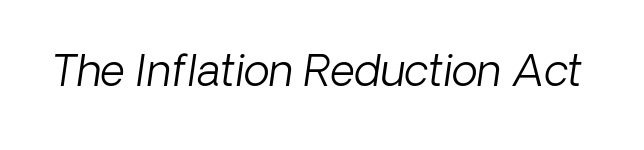
The image shows 43 px light sans-serif type; set normal letter spacing, not underlined; low stroke contrast and a medium x-height.
